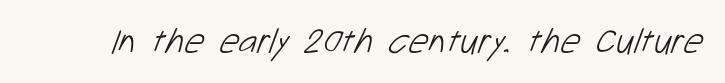
Stroke mass is kept to a normal reading level or below. Nobody touched the tracking dial on this one. Each letter keeps its own natural width here, so spacing adapts to shape. Plain, unruled lines of type. Font category for this specimen: sans-serif.
